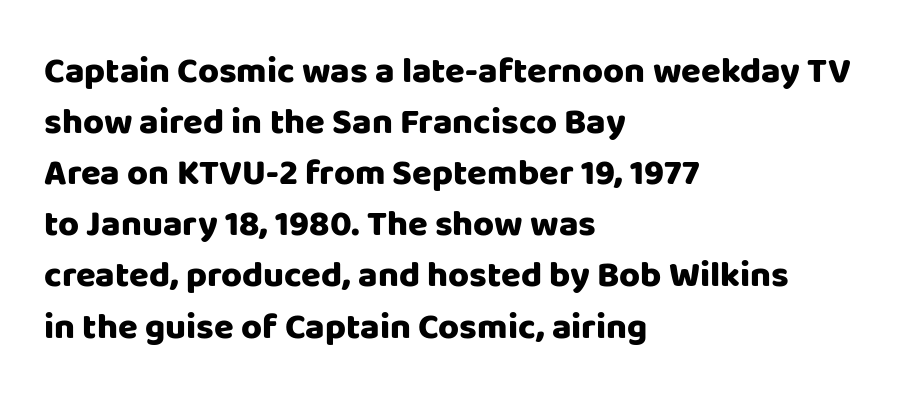
The image shows 36 px heavy sans-serif type, upright; set left-aligned, normal line spacing (1.42x), normal letter spacing, not underlined; low stroke contrast and a large x-height.
